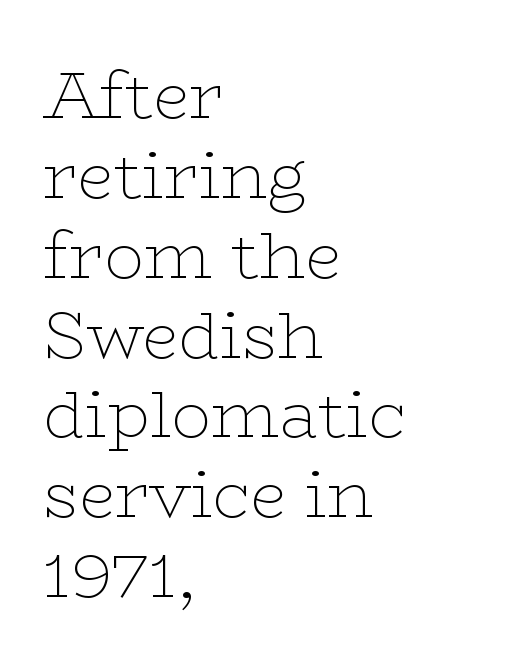
{"serif": "yes", "italic": "no", "bold": "no", "weight": "thin", "width": "wide", "stroke_contrast": "low", "x_height": "medium", "monospaced": "no", "underline": "no", "align": "left", "line_spacing_ratio": 1.21, "letter_spacing": "normal", "letter_spacing_em": 0.0, "glyph_px": 66}
